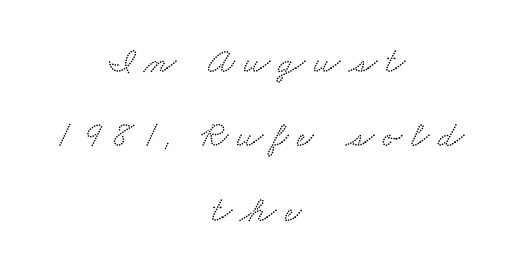
Q: Is the text underlined? A: No.
Q: How is the paragraph aligned? A: Centered.
Q: Is the spacing between letters normal or unusually wide? A: Unusually wide.
Q: Is the spacing between lines tight, normal or loose? A: Loose.
Q: Width (condensed, normal, or wide)? A: Wide.
Q: Stroke contrast? A: Low.
Q: x-height? A: Small.
Q: Monospaced? A: No.
